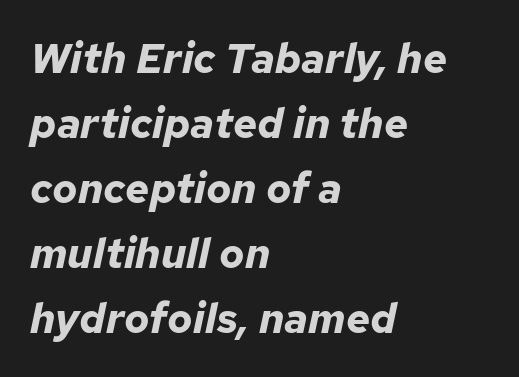
The image shows 42 px bold type, italic (leaning right); set left-aligned, normal line spacing (1.55x), normal letter spacing, not underlined; low stroke contrast and a medium x-height.
